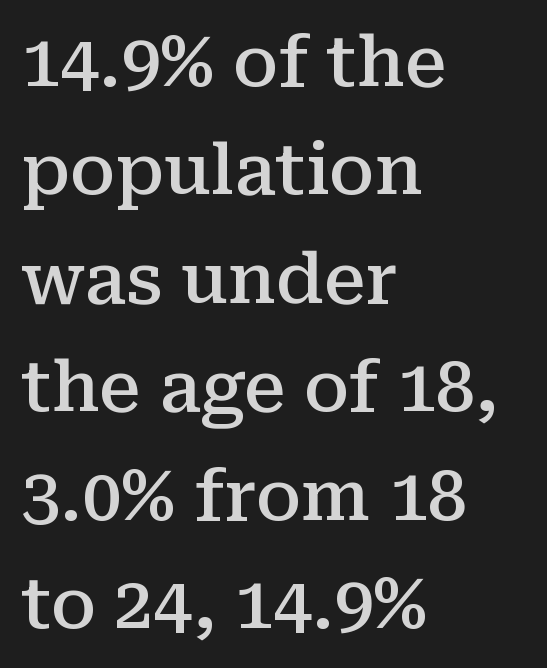
{"serif": "yes", "italic": "no", "bold": "semi", "weight": "semibold", "width": "normal", "stroke_contrast": "medium", "x_height": "medium", "monospaced": "no", "underline": "no", "align": "left", "line_spacing": "normal", "line_spacing_ratio": 1.55, "letter_spacing": "normal", "letter_spacing_em": 0.0, "glyph_px": 70}
